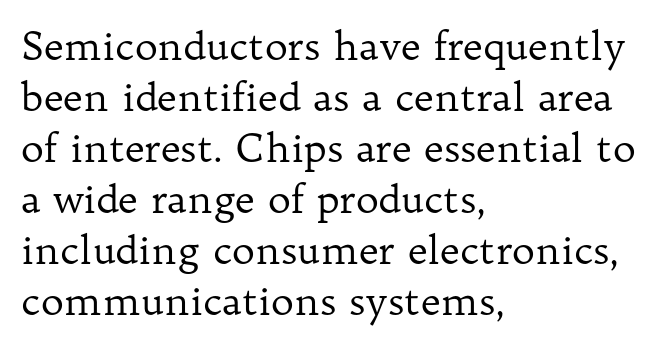
Each letter keeps its own natural width here, so spacing adapts to shape. Short and long lines alike share a common starting point at left. Nothing heavy about these letters — not bold at all. No extra tracking has been applied to these lines.
